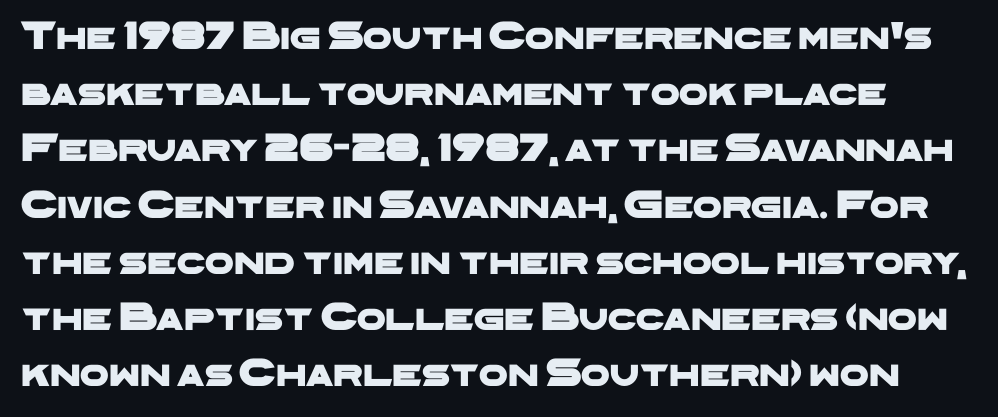
{"serif": "no", "width": "wide", "stroke_contrast": "low", "x_height": "medium", "monospaced": "no", "underline": "no", "line_spacing": "normal", "line_spacing_ratio": 1.37, "letter_spacing": "normal", "letter_spacing_em": 0.0, "glyph_px": 41}
